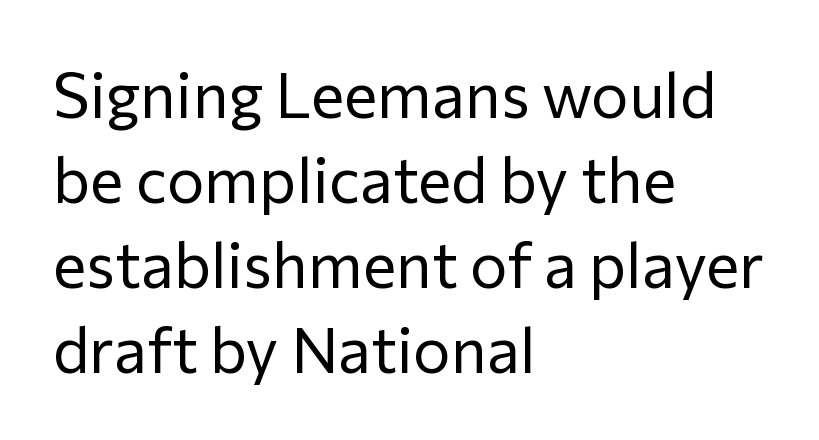
The lines in this sample share a left origin and differ only in where they stop. The zone under the glyphs is completely vacant. Is this a fixed-width face? No — the glyphs have proportional, varying widths. The face used here is a sans, in the tradition of grotesques and geometrics. A quiet, ordinary-to-light weight characterises the typeface. Ascenders rise straight up at ninety degrees.
